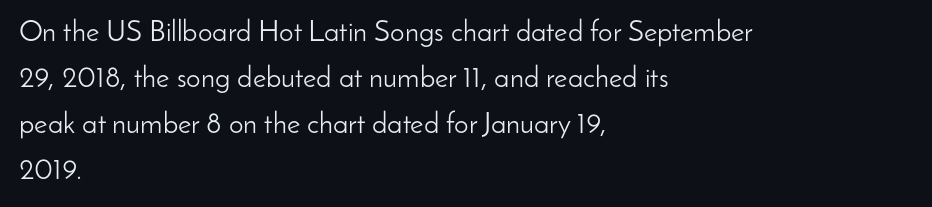
Q: Is the text bold? A: No.
Q: Is the text italic (slanted)? A: No, it is upright.
Q: Is the typeface a serif or a sans-serif typeface? A: Sans-serif.
Q: Is the text underlined? A: No.
Q: How is the paragraph aligned? A: Left-aligned.
Q: Is the spacing between letters normal or unusually wide? A: Normal.
Q: Is the spacing between lines tight, normal or loose? A: Normal.
Q: Width (condensed, normal, or wide)? A: Normal.
Q: Stroke contrast? A: Low.
Q: x-height? A: Small.
Q: Monospaced? A: No.
